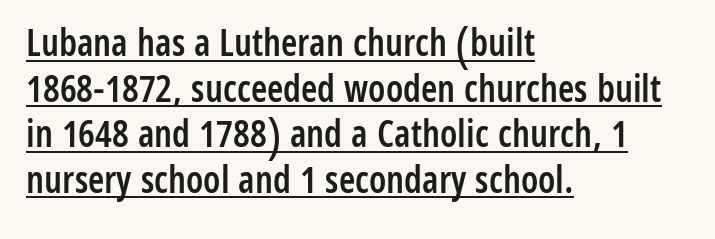
Examine the stroke ends and you'll find no serifs. Notice how the stems are strictly vertical — no italics here. Typeset ragged right — the left edge is the straight one. Descenders here cross a horizontal rule under the line. The passage shown has conventional tracking throughout. Typesetter's note: demi weight, one step under bold.
